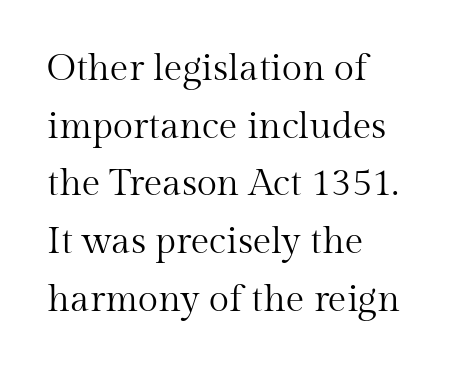
{"serif": "yes", "italic": "no", "bold": "no", "weight": "regular", "width": "normal", "stroke_contrast": "medium", "x_height": "medium", "monospaced": "no", "underline": "no", "align": "left", "line_spacing": "normal", "line_spacing_ratio": 1.56, "letter_spacing": "normal", "letter_spacing_em": 0.0, "glyph_px": 37}
